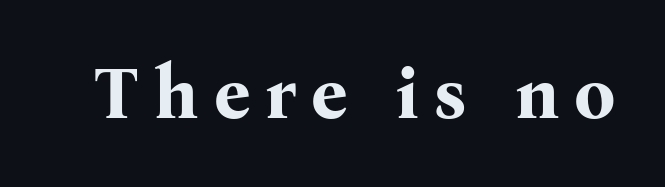
Q: Is the text bold? A: Yes.
Q: Is the text italic (slanted)? A: No, it is upright.
Q: Is the typeface a serif or a sans-serif typeface? A: Serif.
Q: Is the text underlined? A: No.
Q: Is the spacing between letters normal or unusually wide? A: Unusually wide.
Q: Width (condensed, normal, or wide)? A: Normal.
Q: Stroke contrast? A: Medium.
Q: x-height? A: Medium.
Q: Monospaced? A: No.
